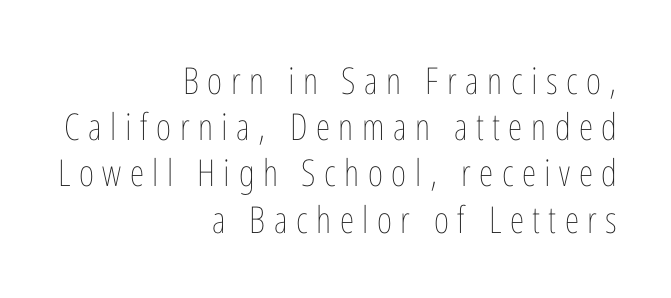
Q: Is the text bold? A: No.
Q: Is the text italic (slanted)? A: No, it is upright.
Q: Is the text underlined? A: No.
Q: How is the paragraph aligned? A: Right-aligned.
Q: Is the spacing between letters normal or unusually wide? A: Unusually wide.
Q: Is the spacing between lines tight, normal or loose? A: Normal.
Q: Width (condensed, normal, or wide)? A: Condensed.
Q: Stroke contrast? A: Low.
Q: x-height? A: Medium.
Q: Monospaced? A: No.
